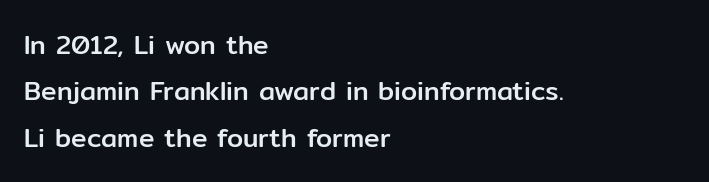
The image shows 26 px text type, upright; set left-aligned, line spacing 1.78x, normal letter spacing, not underlined.
